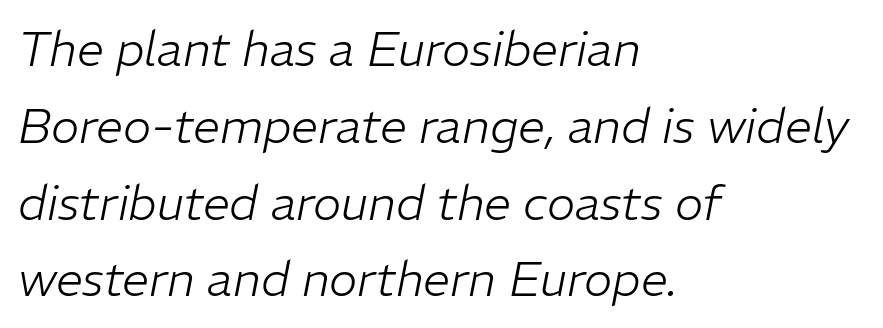
{"italic": "yes", "lean": "right", "slant_degrees": 11, "bold": "no", "weight": "light", "width": "normal", "stroke_contrast": "low", "x_height": "medium", "monospaced": "no", "underline": "no", "align": "left", "line_spacing": "normal", "line_spacing_ratio": 1.6, "letter_spacing": "normal", "letter_spacing_em": 0.0, "glyph_px": 48}
